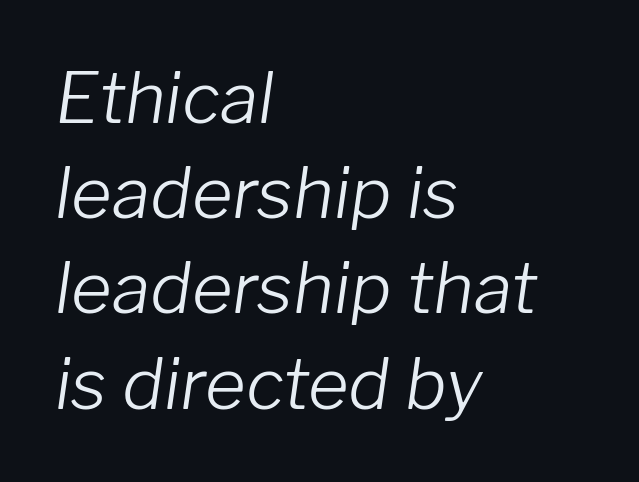
{"italic": "yes", "lean": "right", "slant_degrees": 8, "bold": "no", "weight": "light", "width": "normal", "stroke_contrast": "low", "x_height": "medium", "monospaced": "no", "underline": "no", "align": "left", "line_spacing": "normal", "line_spacing_ratio": 1.36, "letter_spacing": "normal", "letter_spacing_em": 0.0, "glyph_px": 70}
